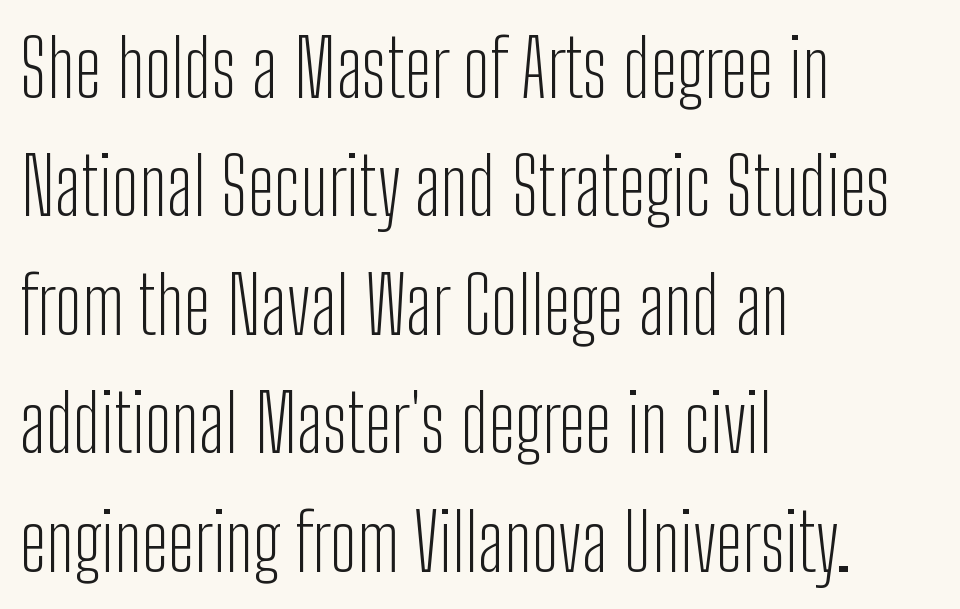
{"serif": "no", "italic": "no", "bold": "no", "weight": "light", "width": "condensed", "stroke_contrast": "low", "x_height": "medium", "monospaced": "no", "underline": "no", "align": "left", "line_spacing": "normal", "line_spacing_ratio": 1.5, "letter_spacing": "normal", "letter_spacing_em": 0.0, "glyph_px": 79}
